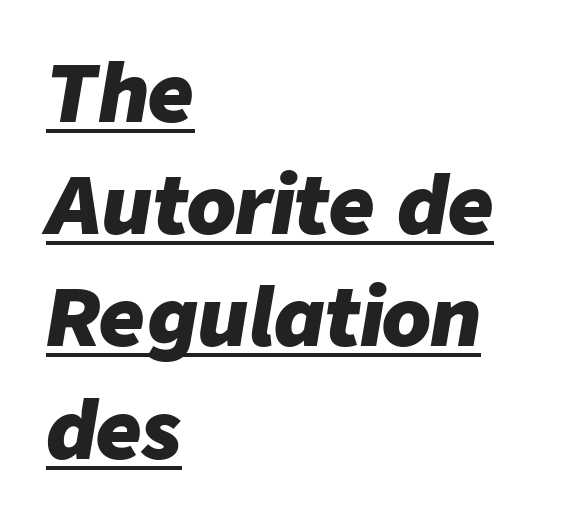
{"italic": "yes", "lean": "right", "slant_degrees": 9, "bold": "yes", "weight": "heavy", "width": "normal", "stroke_contrast": "low", "x_height": "medium", "monospaced": "no", "underline": "yes", "align": "left", "line_spacing": "normal", "line_spacing_ratio": 1.42, "letter_spacing": "normal", "letter_spacing_em": 0.0, "glyph_px": 79}
